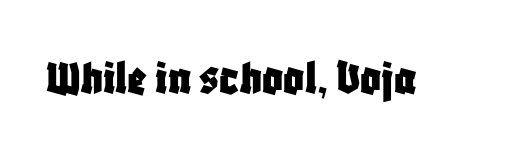
{"serif": "no", "italic": "no", "width": "condensed", "stroke_contrast": "low", "x_height": "large", "monospaced": "no", "underline": "no", "letter_spacing": "normal", "letter_spacing_em": 0.0, "glyph_px": 51}
